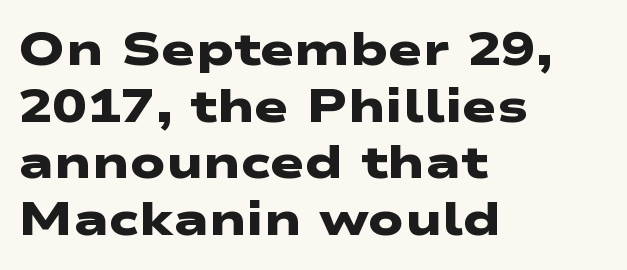
The image shows 46 px heavy, wide sans-serif type; set left-aligned, line spacing 1.23x, normal letter spacing, not underlined; low stroke contrast and a medium x-height.
